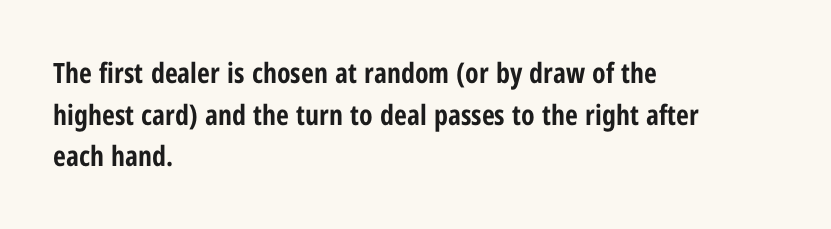
The image shows 28 px bold, condensed sans-serif type, upright; set left-aligned, normal line spacing (1.49x), normal letter spacing, not underlined; low stroke contrast and a medium x-height.
